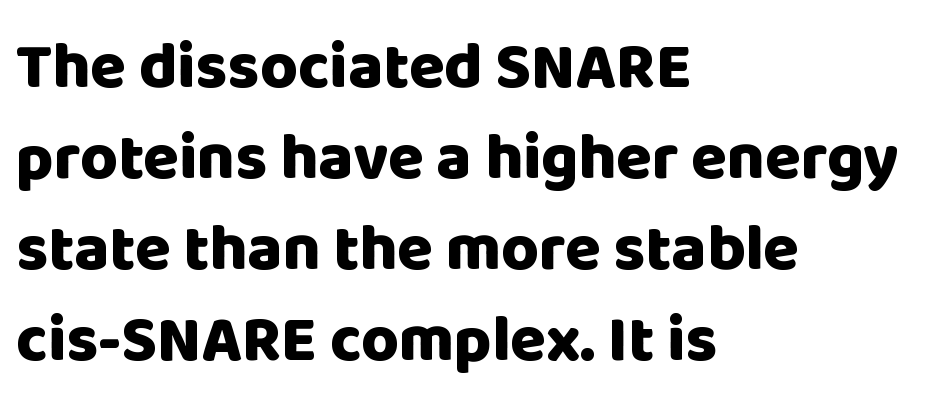
Compared with a centered layout, this one pins lines to the left instead. Every stem runs plumb, perpendicular to the baseline. Is this a fixed-width face? No — the glyphs have proportional, varying widths. I'd describe the lettering as bold — thick and assertive.
